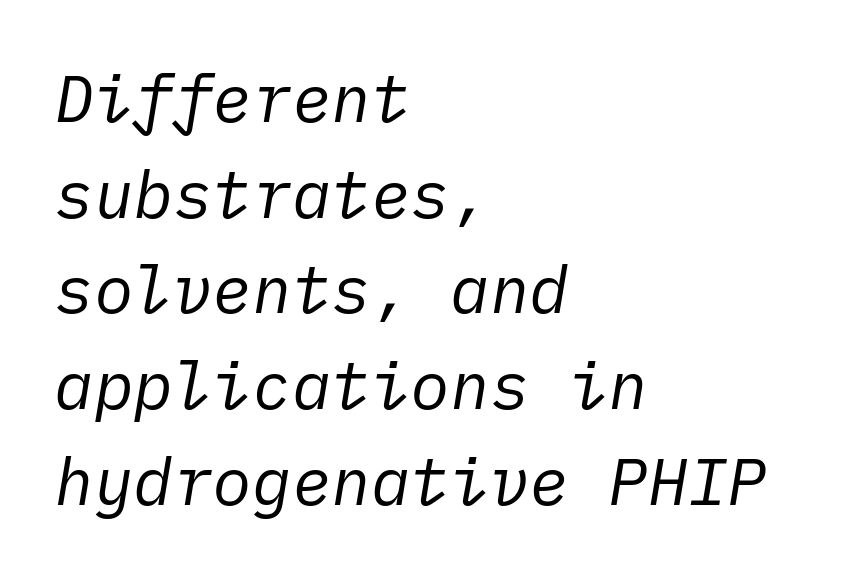
The image shows 66 px regular-weight type, italic (leaning right); set left-aligned, normal line spacing (1.45x), normal letter spacing, not underlined; low stroke contrast and a medium x-height.
